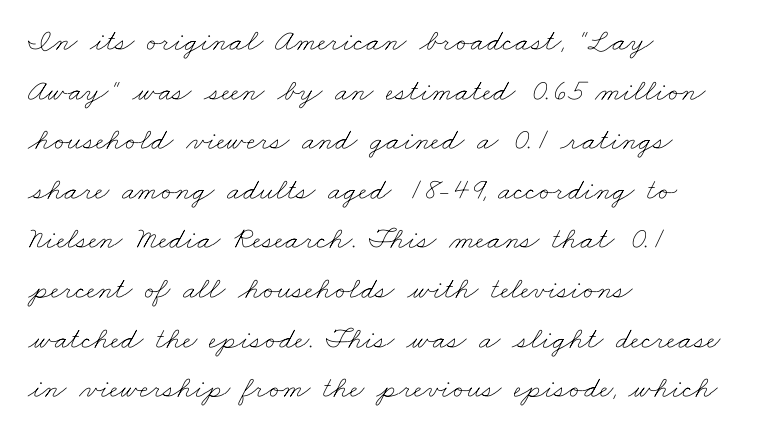
Q: Is the text bold? A: No.
Q: Is the text underlined? A: No.
Q: How is the paragraph aligned? A: Left-aligned.
Q: Is the spacing between letters normal or unusually wide? A: Normal.
Q: Is the spacing between lines tight, normal or loose? A: Normal.
Q: Width (condensed, normal, or wide)? A: Wide.
Q: Stroke contrast? A: Low.
Q: x-height? A: Small.
Q: Monospaced? A: No.
